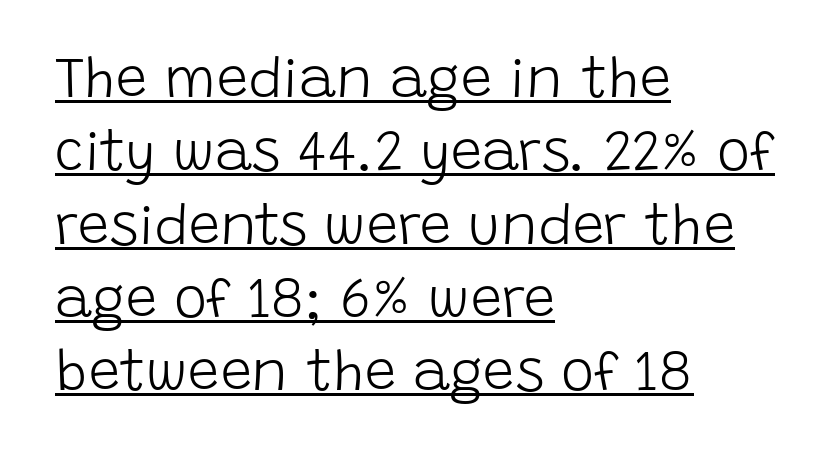
Q: Is the text bold? A: No.
Q: Is the text italic (slanted)? A: No, it is upright.
Q: Is the typeface a serif or a sans-serif typeface? A: Sans-serif.
Q: Is the text underlined? A: Yes.
Q: How is the paragraph aligned? A: Left-aligned.
Q: Is the spacing between letters normal or unusually wide? A: Normal.
Q: Is the spacing between lines tight, normal or loose? A: Normal.
Q: Width (condensed, normal, or wide)? A: Normal.
Q: Stroke contrast? A: Low.
Q: x-height? A: Large.
Q: Monospaced? A: No.
